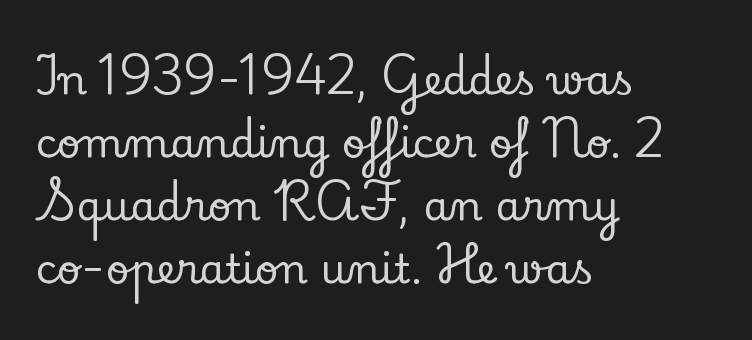
The text block is weighted toward the left margin, trailing off unevenly rightward. The text was rendered using a seriffed face with decorative stroke endings. A clean baseline with only descenders dipping below it. Vertically, the passage feels balanced, rows spaced as you'd expect.
